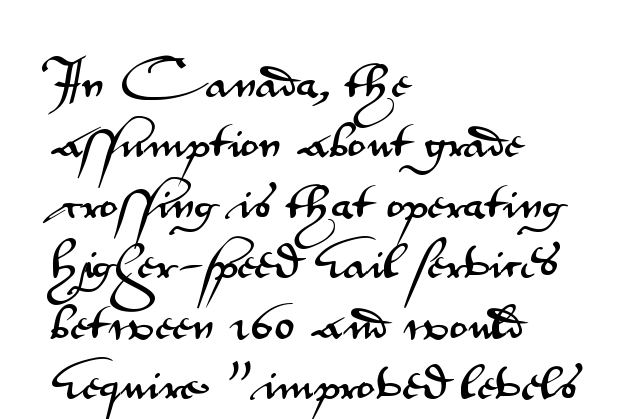
Classification — sans serif. Vertical spacing — default. The setting favours the left margin, as ordinary paragraphs usually do. Look at the tracking — it's just the regular setting, nothing added.
